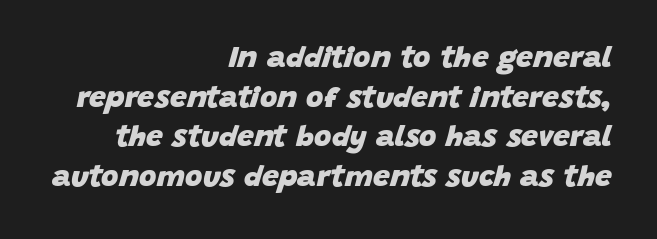
The specimen reads as italic at a glance. Typesetter's note: full bold, strokes at maximum text heaviness. Is there much room between lines? A standard amount, neither cramped nor airy. The setting favours the right margin, as signatures and pull-quotes sometimes do. Looks like regular typesetting: each glyph gets only the width it needs.
